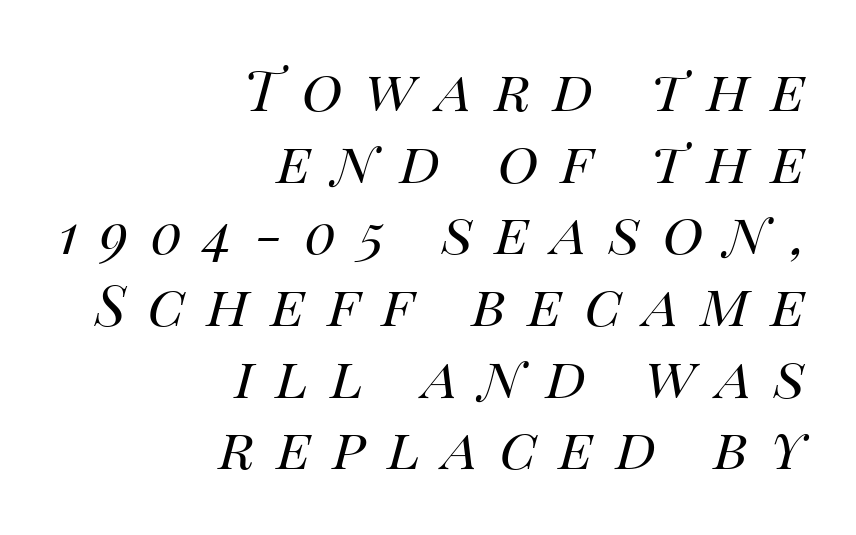
This sample uses an oblique cut, with every glyph tilted off the vertical. The line texture is sparse and dotted thanks to wide tracking. Underline: absent. Summary of weight: not heavy and not bold.
